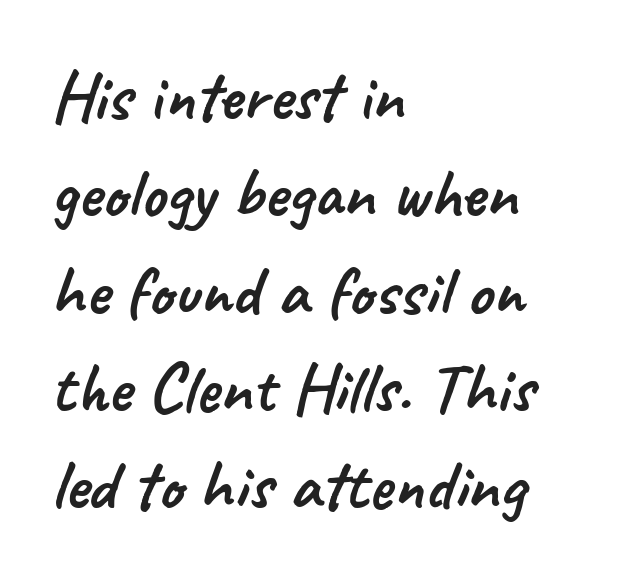
The string is rendered with underlining switched off. You could call the tracking neutral — neither tight nor loose. Proportional: the letters do not fall into vertical columns. The lines are quadded left. Check where the strokes stop: nothing finishes them off — pure sans. Vertically, the passage feels balanced, rows spaced as you'd expect.
